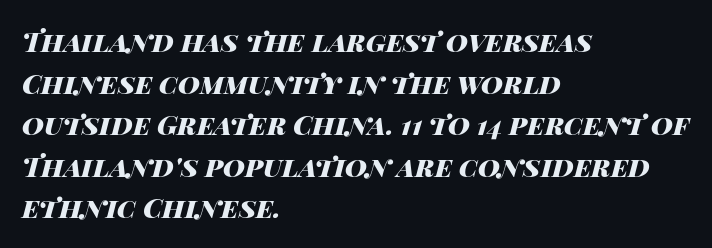
Q: Is the text bold? A: Yes.
Q: Is the text italic (slanted)? A: Yes, it leans right by about 14 degrees.
Q: Is the text underlined? A: No.
Q: How is the paragraph aligned? A: Left-aligned.
Q: Is the spacing between letters normal or unusually wide? A: Normal.
Q: Is the spacing between lines tight, normal or loose? A: Normal.
